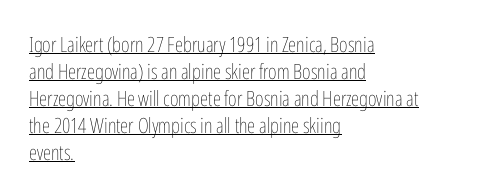
Notice how descenders clear the ascenders below comfortably — that's standard leading. Quick note: underline on. Italic? Not at all — the glyphs are vertical. Does extra space separate the letters? No, they use regular spacing.
